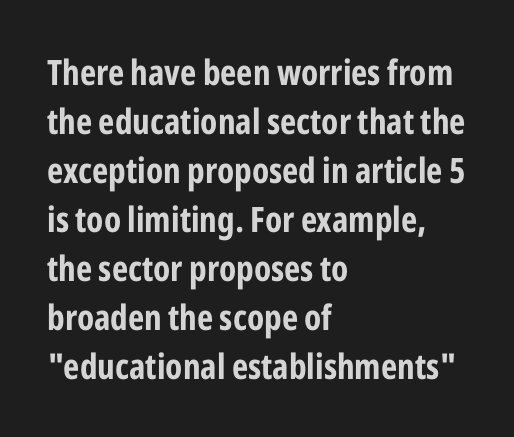
The image shows 35 px bold, condensed sans-serif type, upright; set left-aligned, normal line spacing (1.4x), normal letter spacing, not underlined; low stroke contrast and a medium x-height.
